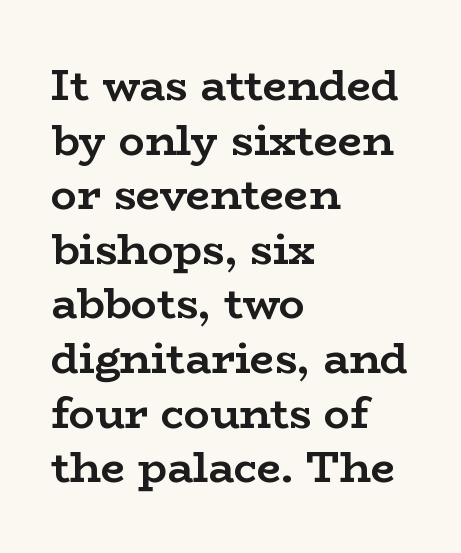
The strokes are fattened all the way to bold. Glyph-to-glyph distance matches everyday printed text. Letters rest on an invisible, unmarked baseline. A typesetter would call this leading conventional body-copy spacing.
